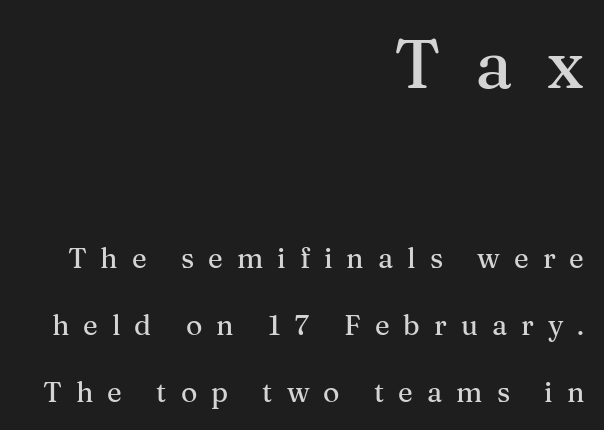
Q: Is the text italic (slanted)? A: No, it is upright.
Q: Is the typeface a serif or a sans-serif typeface? A: Serif.
Q: Is the text underlined? A: No.
Q: How is the paragraph aligned? A: Right-aligned.
Q: Is the spacing between letters normal or unusually wide? A: Unusually wide.
Q: Is the spacing between lines tight, normal or loose? A: Loose.
Q: Which block of text is set in a larger size, the first (top) or the second (bottom)? A: The first (top) one.
Q: Width (condensed, normal, or wide)? A: Normal.
Q: Stroke contrast? A: Medium.
Q: x-height? A: Medium.
Q: Monospaced? A: No.
